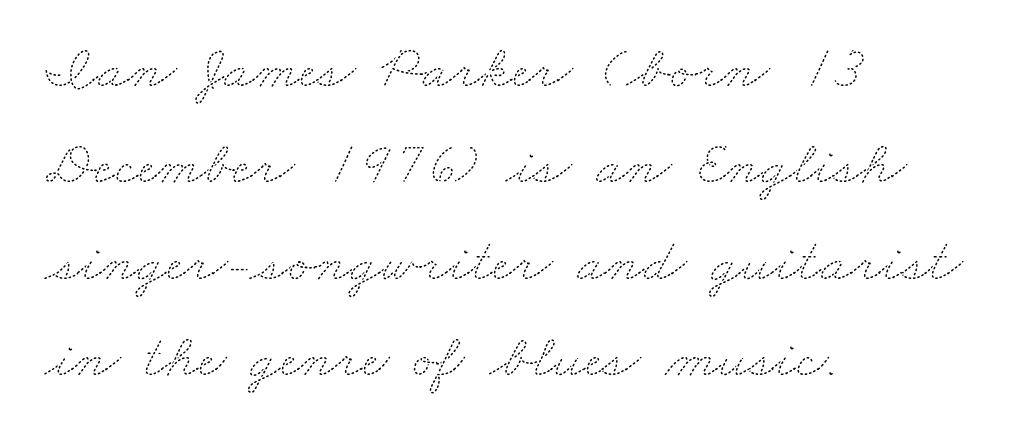
{"bold": "no", "weight": "thin", "width": "wide", "stroke_contrast": "medium", "x_height": "small", "monospaced": "no", "underline": "no", "align": "left", "line_spacing": "normal", "line_spacing_ratio": 1.58, "letter_spacing": "normal", "letter_spacing_em": 0.0, "glyph_px": 61}
